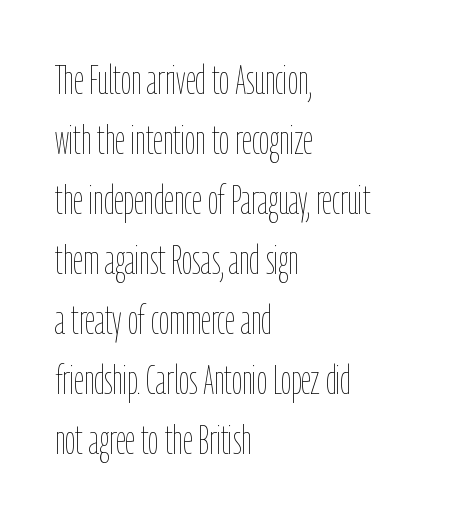
Q: Is the text bold? A: No.
Q: Is the text italic (slanted)? A: No, it is upright.
Q: Is the text underlined? A: No.
Q: How is the paragraph aligned? A: Left-aligned.
Q: Is the spacing between letters normal or unusually wide? A: Normal.
Q: Is the spacing between lines tight, normal or loose? A: Normal.
Q: Width (condensed, normal, or wide)? A: Condensed.
Q: Stroke contrast? A: Low.
Q: x-height? A: Medium.
Q: Monospaced? A: No.
